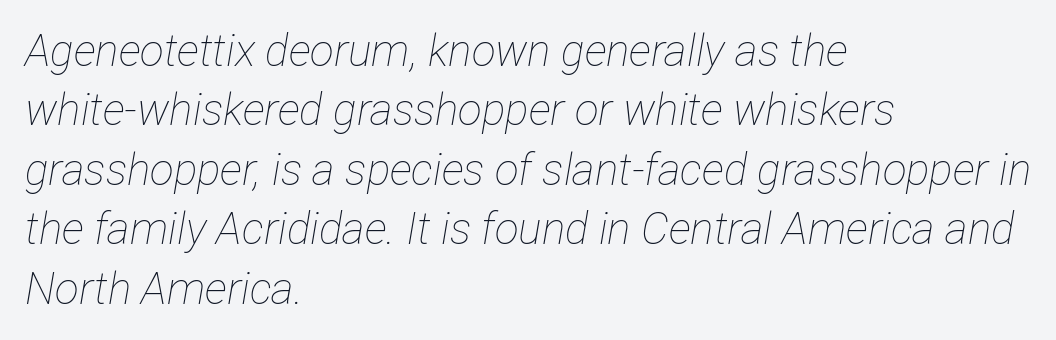
{"italic": "yes", "lean": "right", "slant_degrees": 12, "bold": "no", "weight": "thin", "width": "condensed", "stroke_contrast": "low", "x_height": "medium", "monospaced": "no", "underline": "no", "align": "left", "line_spacing": "normal", "line_spacing_ratio": 1.35, "letter_spacing": "normal", "letter_spacing_em": 0.0, "glyph_px": 44}
